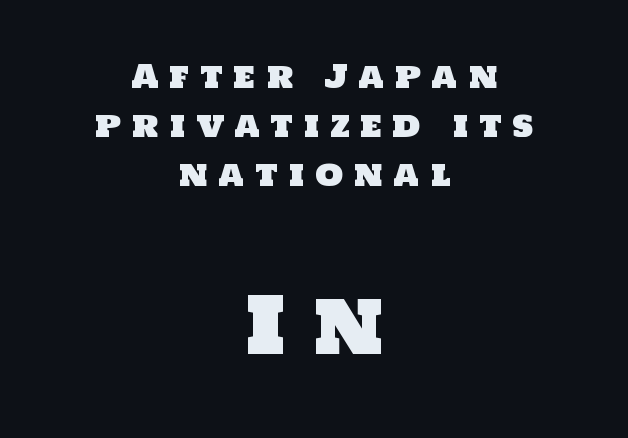
Q: Is the typeface a serif or a sans-serif typeface? A: Sans-serif.
Q: Is the text underlined? A: No.
Q: How is the paragraph aligned? A: Centered.
Q: Is the spacing between letters normal or unusually wide? A: Unusually wide.
Q: Is the spacing between lines tight, normal or loose? A: Normal.
Q: Which block of text is set in a larger size, the first (top) or the second (bottom)? A: The second (bottom) one.
Q: Width (condensed, normal, or wide)? A: Normal.
Q: Stroke contrast? A: Low.
Q: x-height? A: Large.
Q: Monospaced? A: No.
